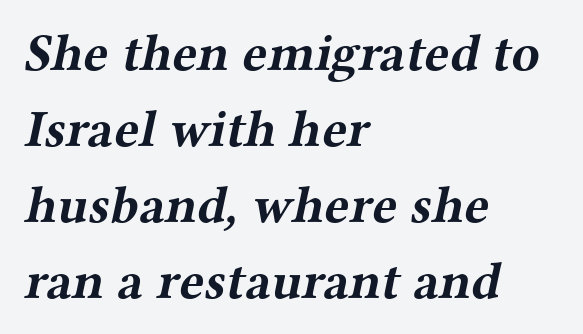
Q: Is the text bold? A: Yes.
Q: Is the typeface a serif or a sans-serif typeface? A: Serif.
Q: Is the text underlined? A: No.
Q: How is the paragraph aligned? A: Left-aligned.
Q: Is the spacing between letters normal or unusually wide? A: Normal.
Q: Is the spacing between lines tight, normal or loose? A: Normal.
Q: Width (condensed, normal, or wide)? A: Wide.
Q: Stroke contrast? A: Medium.
Q: x-height? A: Medium.
Q: Monospaced? A: No.
